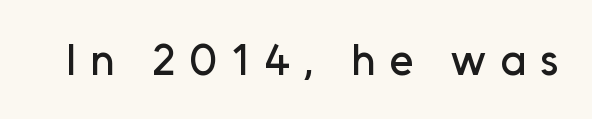
The image shows 44 px sans-serif type, upright; set unusually wide letter spacing (+0.31 em), not underlined; low stroke contrast and a medium x-height.
